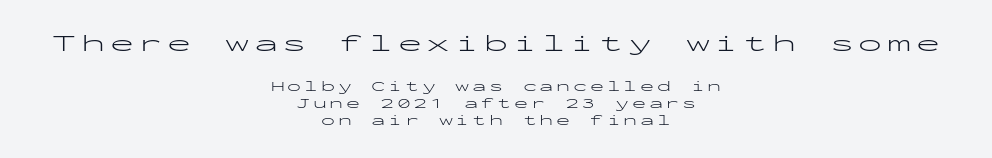
{"italic": "no", "bold": "no", "underline": "no", "align": "center", "line_spacing_ratio": 1.2, "letter_spacing": "wide", "letter_spacing_em": 0.2, "larger_block": "first", "size_ratio": 1.71, "glyph_px": 24}
